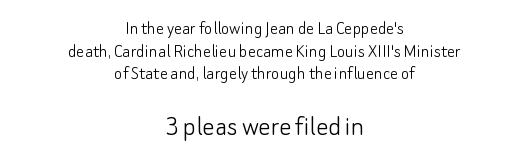
The image shows 30 px light sans-serif type, upright; set centered, tight line spacing (1.13x), normal letter spacing, not underlined; the second (bottom) block is 1.5x larger; low stroke contrast and a small x-height.
